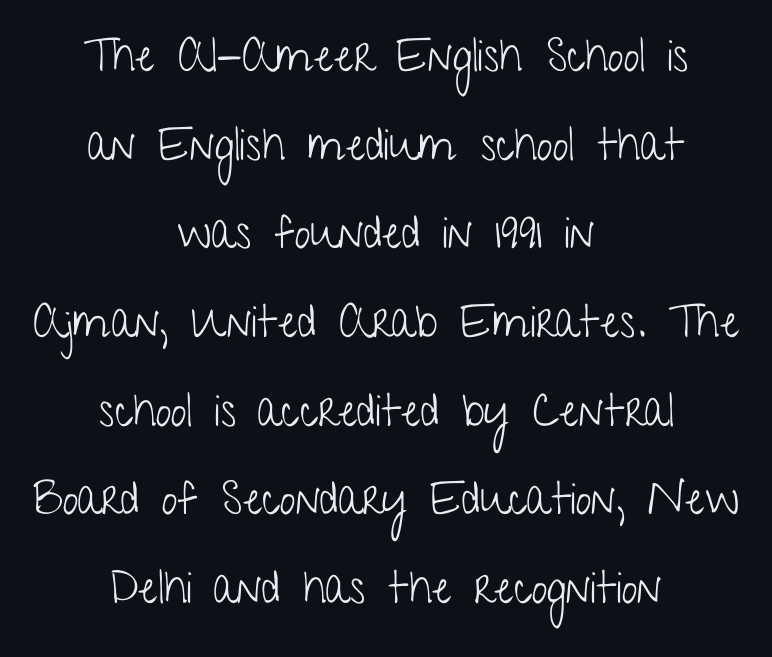
The image shows 45 px light, condensed sans-serif type, upright; set centered, loose line spacing (1.97x), normal letter spacing, not underlined; low stroke contrast and a medium x-height.
